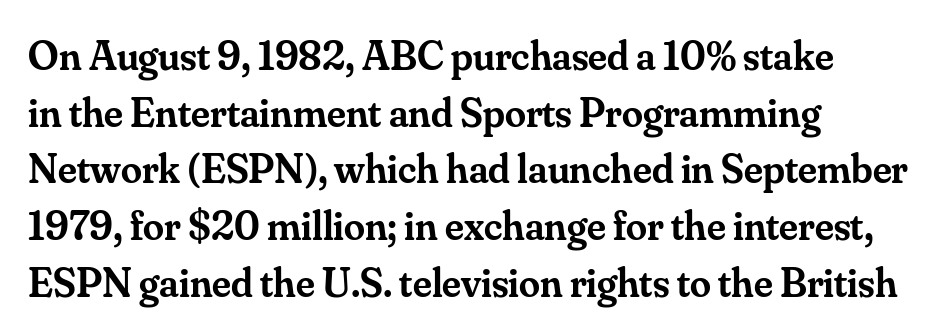
The image shows 42 px semibold serif type, upright; set left-aligned, normal line spacing (1.35x), normal letter spacing, not underlined; medium stroke contrast and a small x-height.
